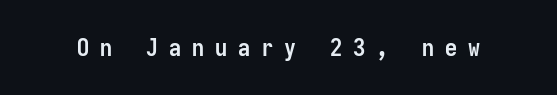
Clear beneath every line of the passage. The letters are spread apart with noticeably loose tracking. Is there any slant? The stems are plumb. On the weight axis this lands at bold, roughly 700.
